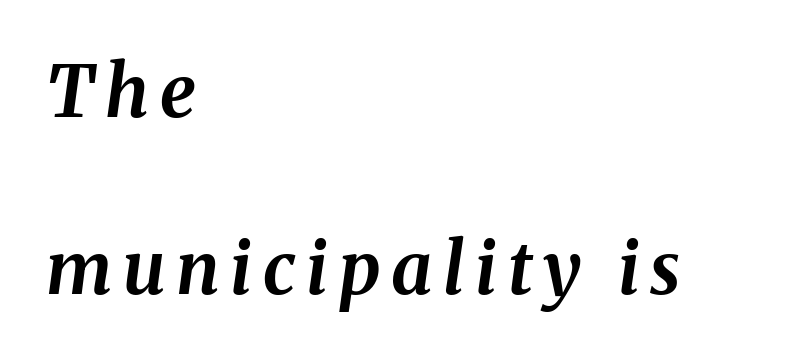
Q: Is the text bold? A: Yes.
Q: Is the text italic (slanted)? A: Yes, it leans right by about 8 degrees.
Q: Is the text underlined? A: No.
Q: How is the paragraph aligned? A: Left-aligned.
Q: Is the spacing between lines tight, normal or loose? A: Loose.
Q: Width (condensed, normal, or wide)? A: Normal.
Q: Stroke contrast? A: Medium.
Q: x-height? A: Medium.
Q: Monospaced? A: No.
